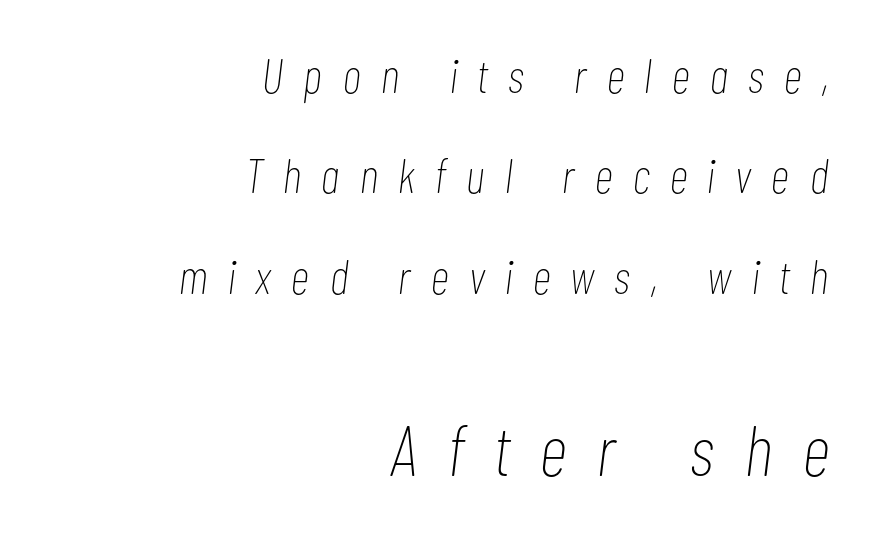
The lines are spread far apart with generous leading. Weight: regular or lighter. The ragged edge is on the left, which tells us the setting is flush right. The letters in the lower block stand taller than those in the block above. Posture: slanted. Beneath every word, the page is bare.
